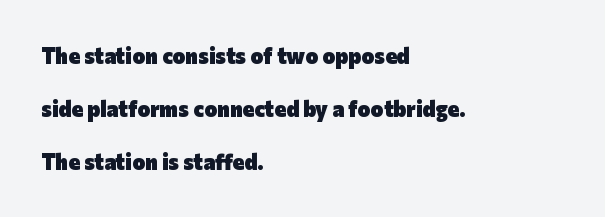
{"italic": "no", "bold": "yes", "underline": "no", "align": "left", "line_spacing": "loose", "line_spacing_ratio": 2.42, "letter_spacing": "normal", "letter_spacing_em": 0.0, "glyph_px": 22}
